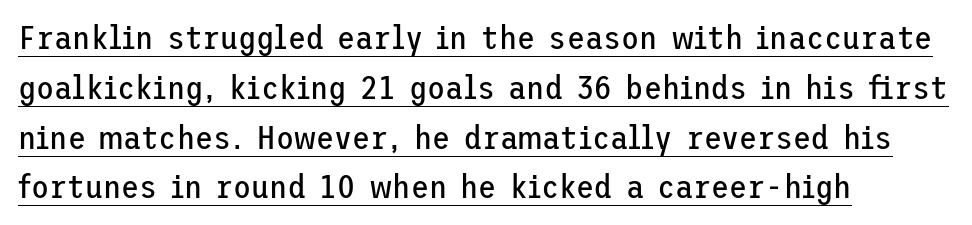
Q: Is the text bold? A: No.
Q: Is the text italic (slanted)? A: No, it is upright.
Q: Is the typeface a serif or a sans-serif typeface? A: Sans-serif.
Q: Is the text underlined? A: Yes.
Q: How is the paragraph aligned? A: Left-aligned.
Q: Is the spacing between letters normal or unusually wide? A: Normal.
Q: Is the spacing between lines tight, normal or loose? A: Normal.
Q: Width (condensed, normal, or wide)? A: Normal.
Q: Stroke contrast? A: Low.
Q: x-height? A: Medium.
